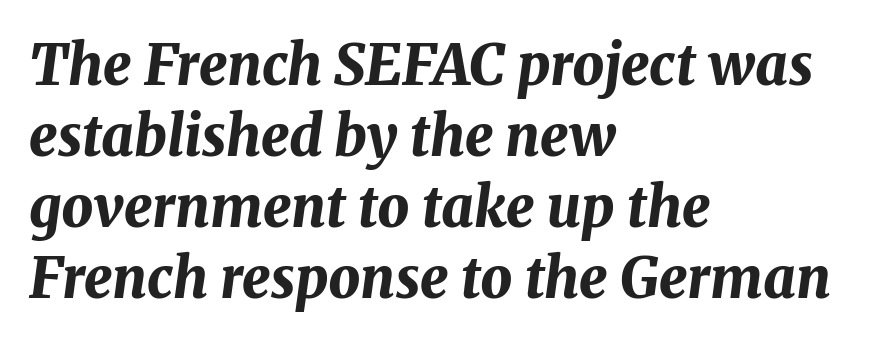
The image shows 56 px bold type, italic (leaning right); set left-aligned, normal line spacing (1.27x), normal letter spacing, not underlined; medium stroke contrast and a medium x-height.
